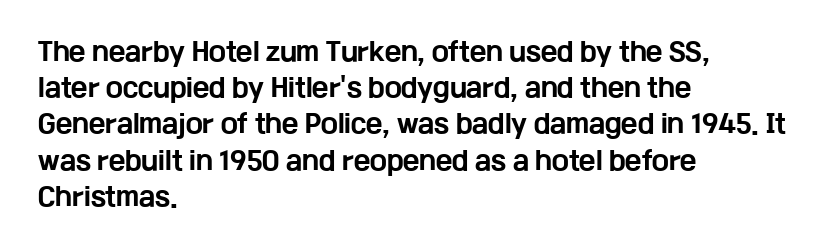
Q: Is the text bold? A: Yes.
Q: Is the text italic (slanted)? A: No, it is upright.
Q: Is the text underlined? A: No.
Q: How is the paragraph aligned? A: Left-aligned.
Q: Is the spacing between letters normal or unusually wide? A: Normal.
Q: Is the spacing between lines tight, normal or loose? A: Normal.
